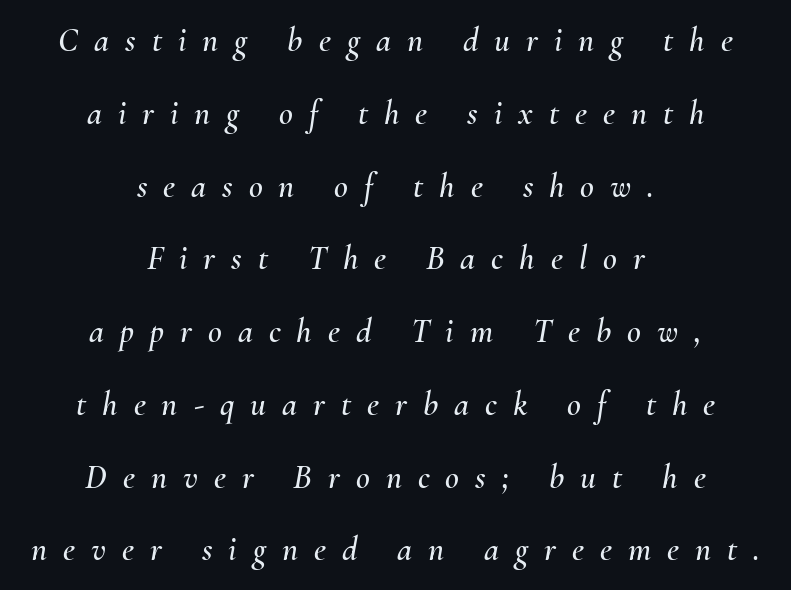
The image shows 34 px text type, italic (leaning right); set centered, loose line spacing (2.14x), unusually wide letter spacing (+0.47 em), not underlined; medium stroke contrast and a small x-height.
